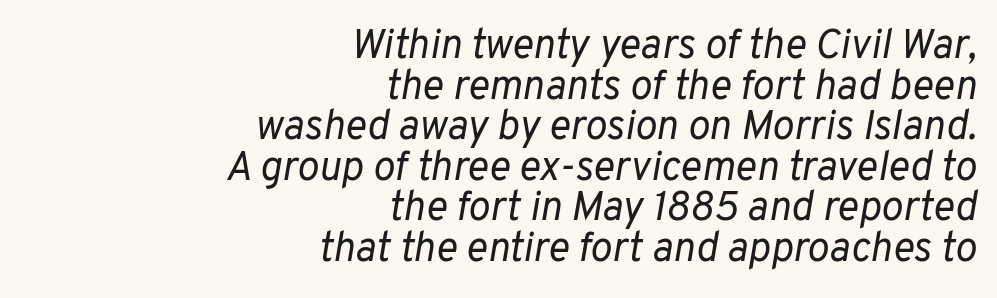
{"italic": "yes", "lean": "right", "slant_degrees": 10, "bold": "no", "weight": "regular", "width": "normal", "stroke_contrast": "low", "x_height": "medium", "monospaced": "no", "underline": "no", "align": "right", "line_spacing": "tight", "line_spacing_ratio": 0.99, "letter_spacing": "normal", "letter_spacing_em": 0.0, "glyph_px": 41}
